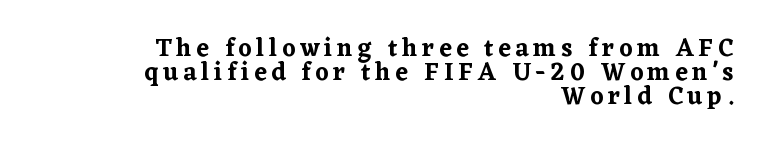
Honestly, there is no underline to notice here at all. Students, observe: this is what under-led, compact text looks like. Typeset ragged left — the right edge is the straight one. Italic? Not at all — the glyphs are vertical.
